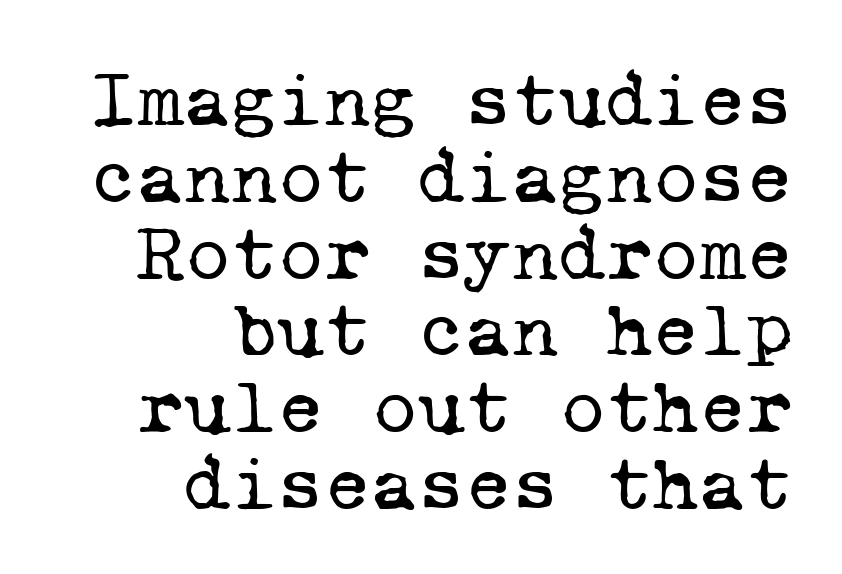
A typesetter would call this monospace, since all characters share one set width. No letter is thick-stroked: the sample isn't bold. The specimen omits any rule beneath the text block's lines. Horizontal alignment here is rightward, an uncommon choice for prose. The font family rendered here belongs to the serif group.
